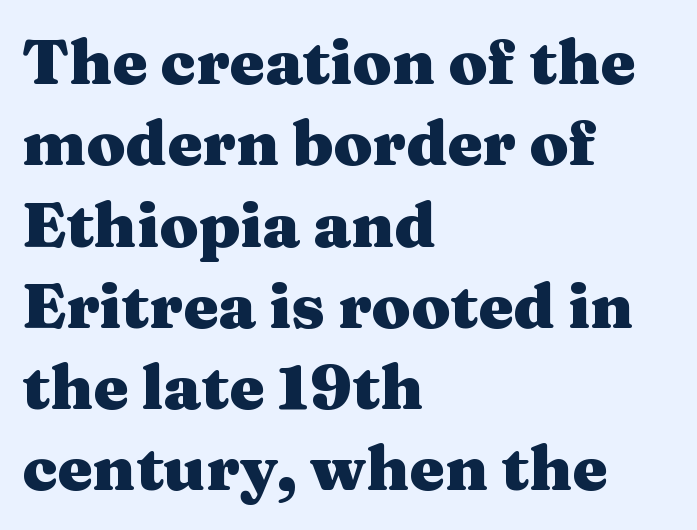
The image shows 63 px heavy, wide serif type, upright; set left-aligned, normal line spacing (1.29x), normal letter spacing, not underlined; medium stroke contrast and a medium x-height.
